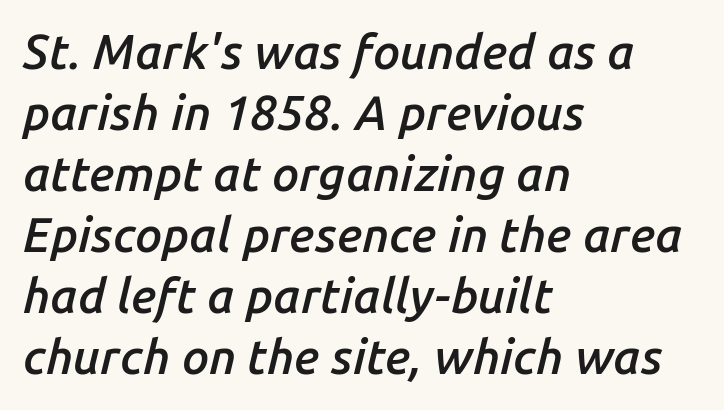
Q: Is the text bold? A: Semi-bold.
Q: Is the text italic (slanted)? A: Yes, it leans right by about 14 degrees.
Q: Is the text underlined? A: No.
Q: How is the paragraph aligned? A: Left-aligned.
Q: Is the spacing between letters normal or unusually wide? A: Normal.
Q: Is the spacing between lines tight, normal or loose? A: Normal.
Q: Width (condensed, normal, or wide)? A: Normal.
Q: Stroke contrast? A: Low.
Q: x-height? A: Medium.
Q: Monospaced? A: No.
